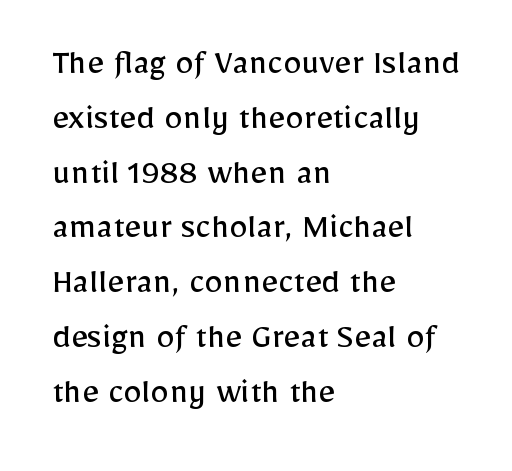
The image shows 37 px regular-weight sans-serif type, upright; set left-aligned, normal line spacing (1.48x), normal letter spacing, not underlined; low stroke contrast and a medium x-height.
